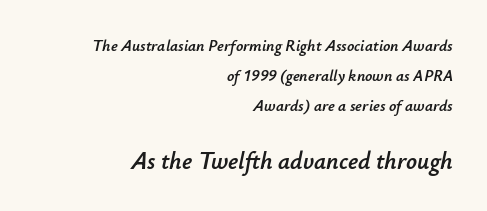
{"italic": "yes", "lean": "right", "slant_degrees": 12, "underline": "no", "align": "right", "line_spacing_ratio": 1.88, "letter_spacing": "normal", "letter_spacing_em": 0.0, "larger_block": "second", "size_ratio": 1.5, "glyph_px": 24}
